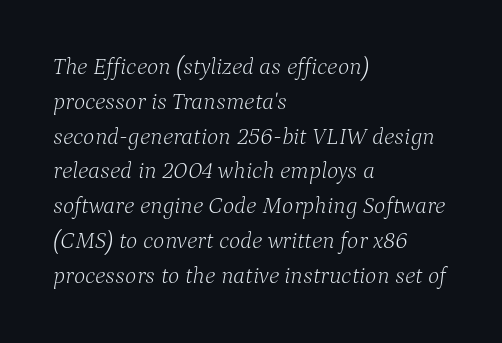
Typeset ragged right — the left edge is the straight one. The gaps between neighbouring characters are ordinary and unremarkable. The passage shown is not bold in any degree. The rows are spaced the way most documents space them.
